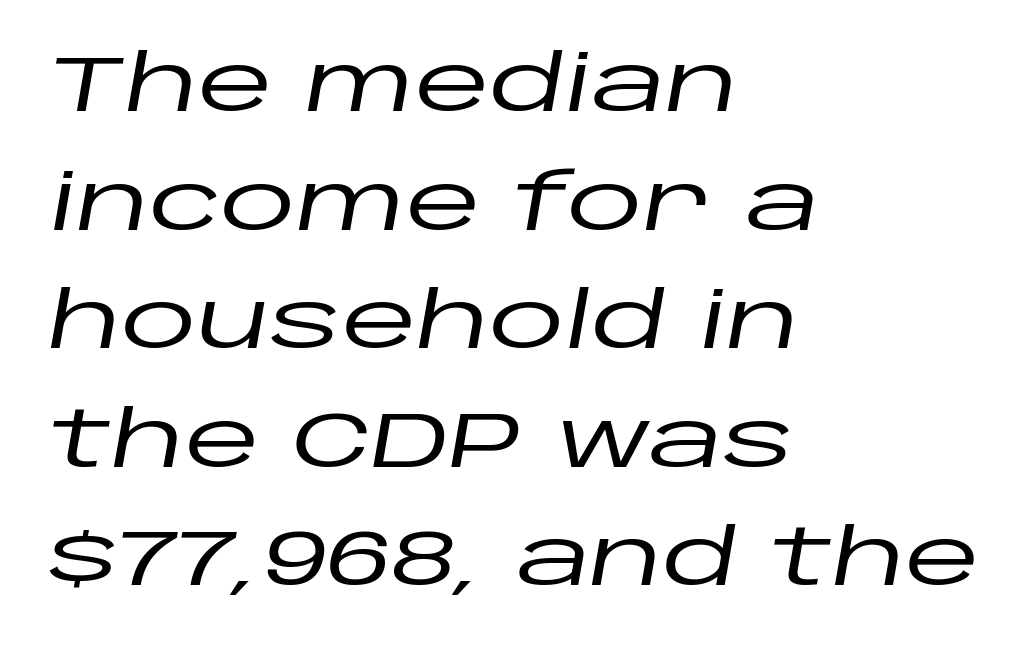
Q: Is the text italic (slanted)? A: Yes, it leans right by about 10 degrees.
Q: Is the text underlined? A: No.
Q: How is the paragraph aligned? A: Left-aligned.
Q: Is the spacing between letters normal or unusually wide? A: Normal.
Q: Is the spacing between lines tight, normal or loose? A: Normal.
Q: Width (condensed, normal, or wide)? A: Wide.
Q: Stroke contrast? A: Low.
Q: x-height? A: Large.
Q: Monospaced? A: No.
